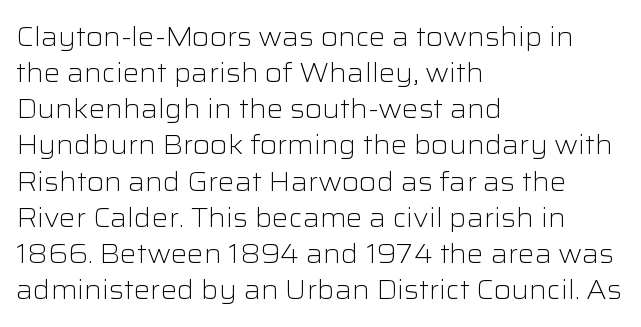
Q: Is the text bold? A: No.
Q: Is the text italic (slanted)? A: No, it is upright.
Q: Is the text underlined? A: No.
Q: How is the paragraph aligned? A: Left-aligned.
Q: Is the spacing between letters normal or unusually wide? A: Normal.
Q: Is the spacing between lines tight, normal or loose? A: Normal.
